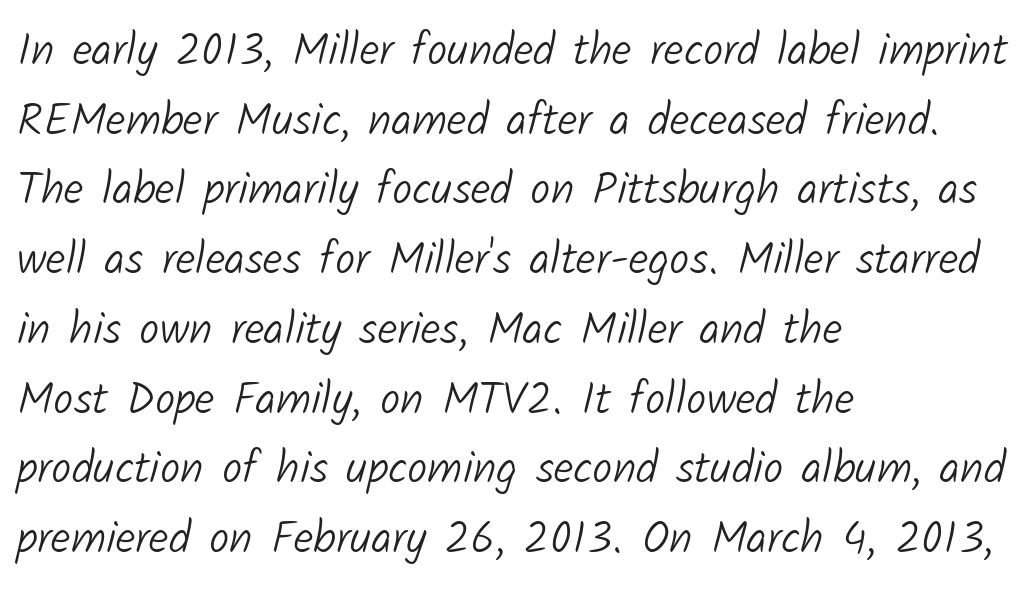
Q: Is the text bold? A: No.
Q: Is the typeface a serif or a sans-serif typeface? A: Sans-serif.
Q: Is the text underlined? A: No.
Q: How is the paragraph aligned? A: Left-aligned.
Q: Is the spacing between letters normal or unusually wide? A: Normal.
Q: Is the spacing between lines tight, normal or loose? A: Normal.
Q: Width (condensed, normal, or wide)? A: Normal.
Q: Stroke contrast? A: Low.
Q: x-height? A: Medium.
Q: Monospaced? A: No.
